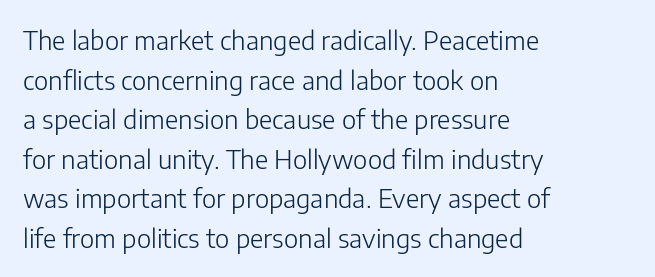
{"italic": "no", "bold": "no", "underline": "no", "align": "left", "line_spacing": "normal", "line_spacing_ratio": 1.52, "letter_spacing": "normal", "letter_spacing_em": 0.0, "glyph_px": 26}
